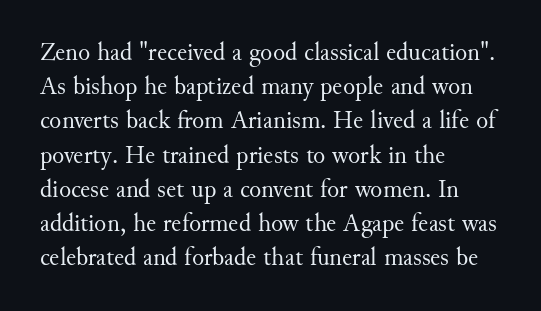
{"italic": "no", "bold": "no", "underline": "no", "align": "left", "line_spacing": "normal", "line_spacing_ratio": 1.37, "letter_spacing": "normal", "letter_spacing_em": 0.0, "glyph_px": 25}
